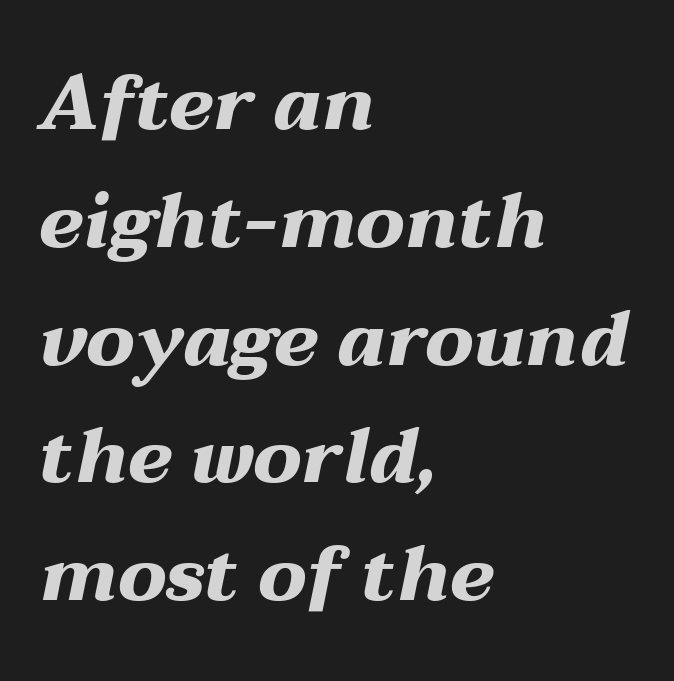
The image shows 76 px heavy, wide type, italic (leaning right); set left-aligned, normal line spacing (1.55x), normal letter spacing, not underlined; medium stroke contrast and a medium x-height.
